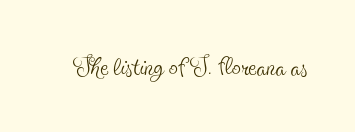
Q: Is the text bold? A: No.
Q: Is the typeface a serif or a sans-serif typeface? A: Serif.
Q: Is the text underlined? A: No.
Q: Is the spacing between letters normal or unusually wide? A: Normal.
Q: Width (condensed, normal, or wide)? A: Condensed.
Q: x-height? A: Small.
Q: Monospaced? A: No.
